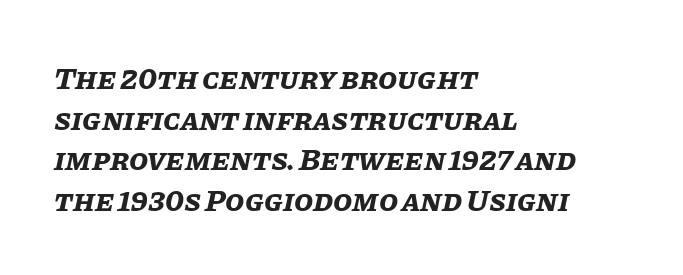
The image shows 31 px bold type, italic (leaning right); set left-aligned, normal line spacing (1.31x), normal letter spacing, not underlined; low stroke contrast and a large x-height.
